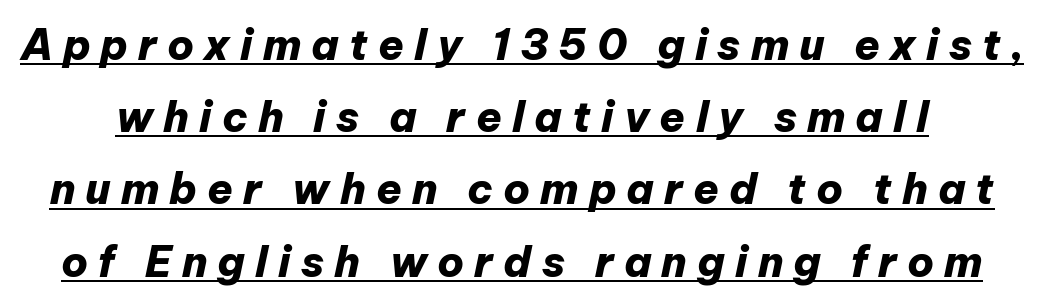
The image shows 42 px heavy type, italic (leaning right); set line spacing 1.72x, unusually wide letter spacing (+0.24 em), underlined; low stroke contrast and a medium x-height.
